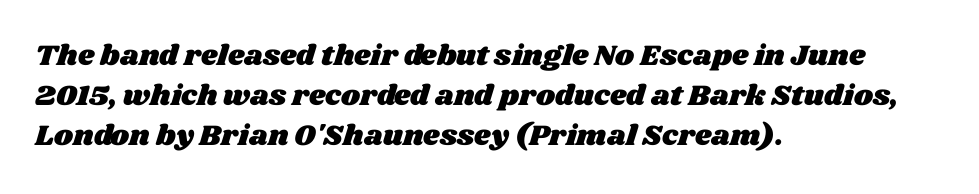
Spacing verdict: proportional, widths tailored to each character. Left-aligned paragraph, ragged on the right. Compared with typical body copy, the letter spacing here is the same. The baseline area is clear. Regular leading.
